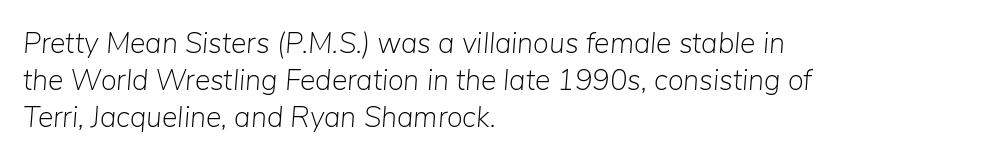
{"italic": "yes", "lean": "right", "slant_degrees": 5, "bold": "no", "weight": "light", "width": "normal", "stroke_contrast": "low", "x_height": "medium", "monospaced": "no", "underline": "no", "align": "left", "line_spacing": "normal", "line_spacing_ratio": 1.27, "letter_spacing": "normal", "letter_spacing_em": 0.0, "glyph_px": 29}
